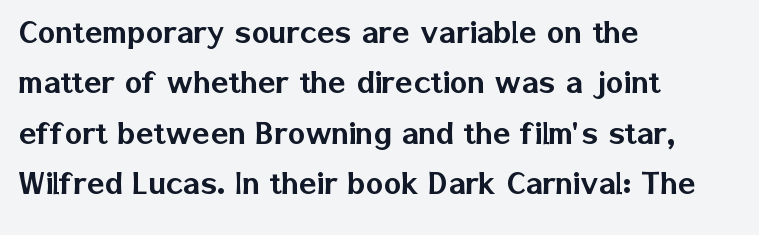
Q: Is the text italic (slanted)? A: No, it is upright.
Q: Is the typeface a serif or a sans-serif typeface? A: Sans-serif.
Q: Is the text underlined? A: No.
Q: How is the paragraph aligned? A: Left-aligned.
Q: Is the spacing between letters normal or unusually wide? A: Normal.
Q: Is the spacing between lines tight, normal or loose? A: Normal.
Q: Width (condensed, normal, or wide)? A: Normal.
Q: Stroke contrast? A: Low.
Q: x-height? A: Medium.
Q: Monospaced? A: No.
